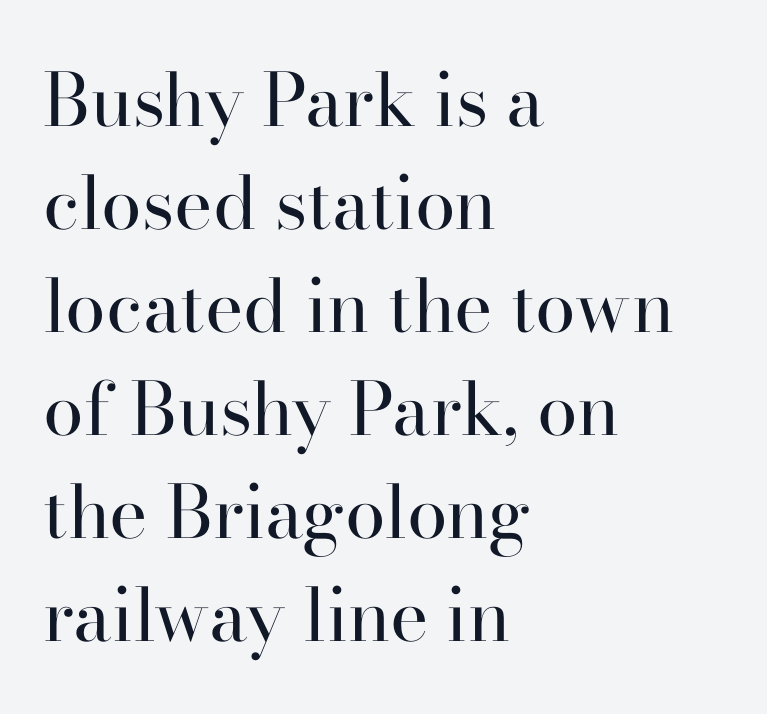
Q: Is the text bold? A: No.
Q: Is the text italic (slanted)? A: No, it is upright.
Q: Is the typeface a serif or a sans-serif typeface? A: Serif.
Q: Is the text underlined? A: No.
Q: How is the paragraph aligned? A: Left-aligned.
Q: Is the spacing between letters normal or unusually wide? A: Normal.
Q: Is the spacing between lines tight, normal or loose? A: Normal.
Q: Width (condensed, normal, or wide)? A: Normal.
Q: Stroke contrast? A: High.
Q: x-height? A: Small.
Q: Monospaced? A: No.
